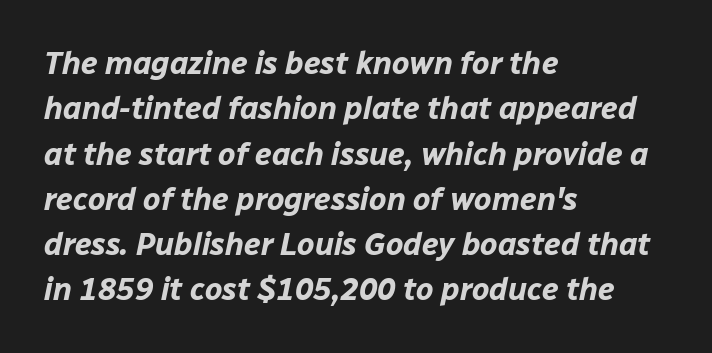
{"italic": "yes", "lean": "right", "slant_degrees": 12, "bold": "yes", "weight": "bold", "width": "normal", "stroke_contrast": "low", "x_height": "medium", "monospaced": "no", "underline": "no", "align": "left", "line_spacing": "normal", "line_spacing_ratio": 1.46, "letter_spacing": "normal", "letter_spacing_em": 0.0, "glyph_px": 31}
